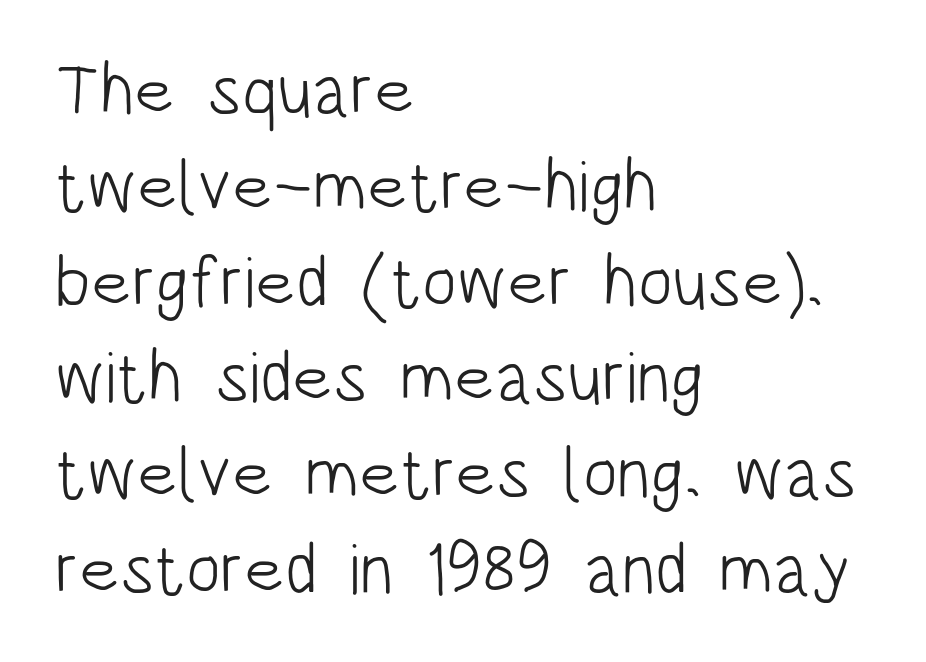
Look at the bottom of the vertical strokes: they stop flat, with no serifs. What stands out about the letter spacing? Nothing — it is the standard amount. Each letter keeps its own natural width here, so spacing adapts to shape. The words here are not underlined.
